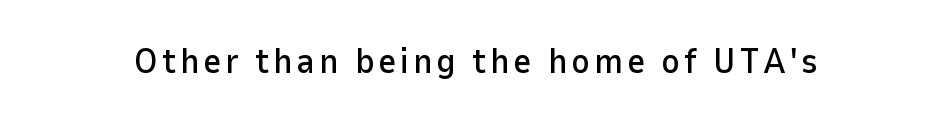
The image shows 35 px sans-serif type, upright; set not underlined; low stroke contrast and a medium x-height.
